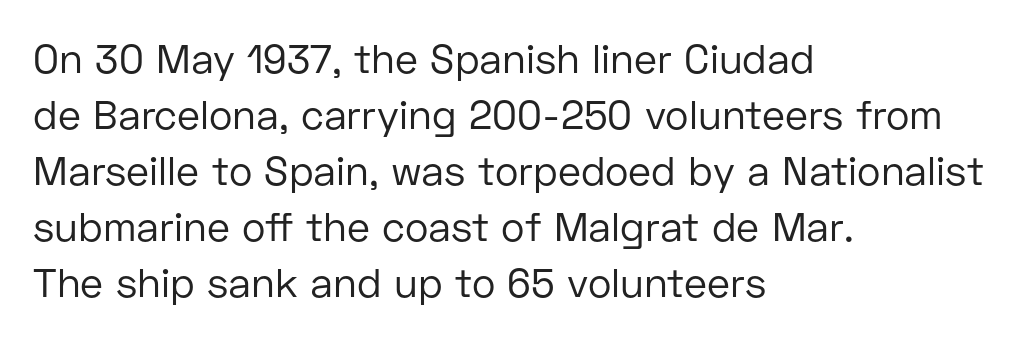
{"serif": "no", "italic": "no", "bold": "no", "weight": "regular", "width": "normal", "stroke_contrast": "low", "x_height": "medium", "monospaced": "no", "underline": "no", "align": "left", "line_spacing": "normal", "line_spacing_ratio": 1.4, "letter_spacing": "normal", "letter_spacing_em": 0.0, "glyph_px": 40}
